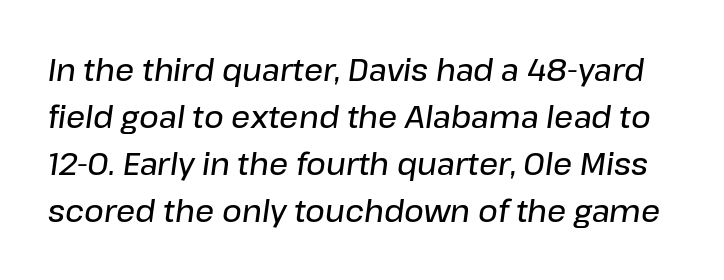
Q: Is the text bold? A: Semi-bold.
Q: Is the text italic (slanted)? A: Yes, it leans right by about 8 degrees.
Q: Is the text underlined? A: No.
Q: Is the spacing between letters normal or unusually wide? A: Normal.
Q: Is the spacing between lines tight, normal or loose? A: Normal.
Q: Width (condensed, normal, or wide)? A: Normal.
Q: Stroke contrast? A: Low.
Q: x-height? A: Medium.
Q: Monospaced? A: No.
